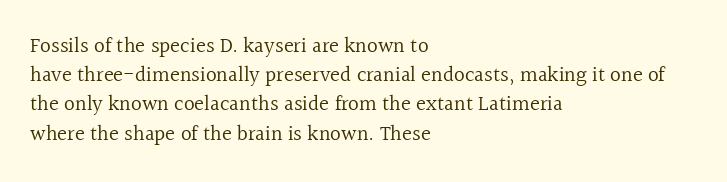
The image shows 21 px text type, upright; set left-aligned, normal line spacing (1.39x), normal letter spacing, not underlined.
